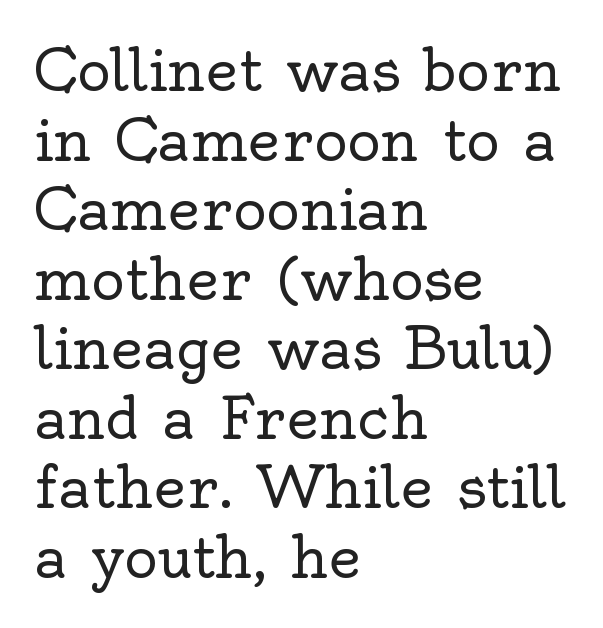
{"serif": "yes", "italic": "no", "bold": "no", "weight": "regular", "width": "normal", "x_height": "small", "monospaced": "no", "underline": "no", "align": "left", "line_spacing_ratio": 1.22, "letter_spacing": "normal", "letter_spacing_em": 0.0, "glyph_px": 57}
